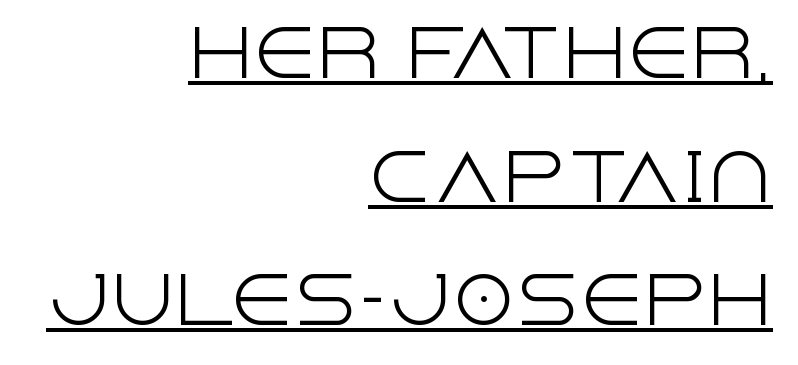
Q: Is the text bold? A: No.
Q: Is the text italic (slanted)? A: No, it is upright.
Q: Is the typeface a serif or a sans-serif typeface? A: Sans-serif.
Q: Is the text underlined? A: Yes.
Q: How is the paragraph aligned? A: Right-aligned.
Q: Is the spacing between letters normal or unusually wide? A: Normal.
Q: Is the spacing between lines tight, normal or loose? A: Loose.
Q: Width (condensed, normal, or wide)? A: Normal.
Q: x-height? A: Large.
Q: Monospaced? A: No.
